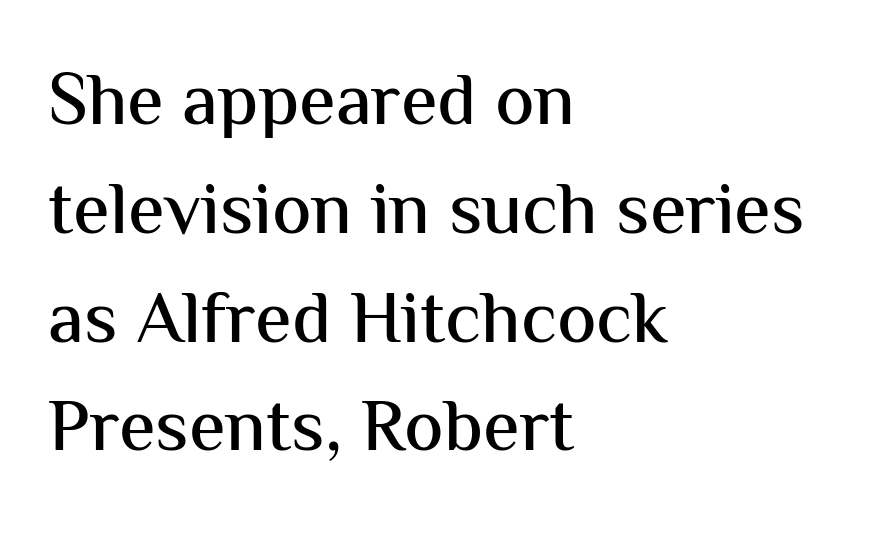
The space directly below the letters is spotless. One-word summary of the alignment: left. Whoever set this chose a conventional vertical rhythm. Is the letter spacing exaggerated? No — it looks like the ordinary default.
